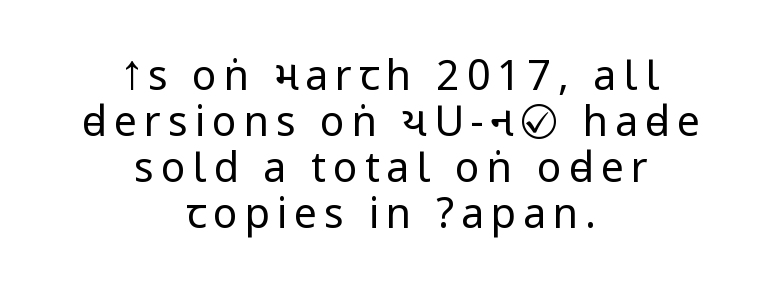
Q: Is the text bold? A: No.
Q: Is the text italic (slanted)? A: No, it is upright.
Q: Is the typeface a serif or a sans-serif typeface? A: Sans-serif.
Q: Is the text underlined? A: No.
Q: How is the paragraph aligned? A: Centered.
Q: Is the spacing between lines tight, normal or loose? A: Tight.
Q: Width (condensed, normal, or wide)? A: Condensed.
Q: Stroke contrast? A: Low.
